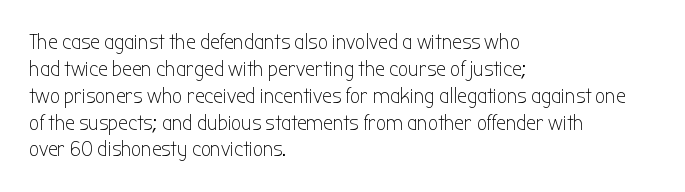
{"italic": "no", "bold": "no", "underline": "no", "align": "left", "line_spacing_ratio": 1.22, "letter_spacing": "normal", "letter_spacing_em": 0.0, "glyph_px": 22}
